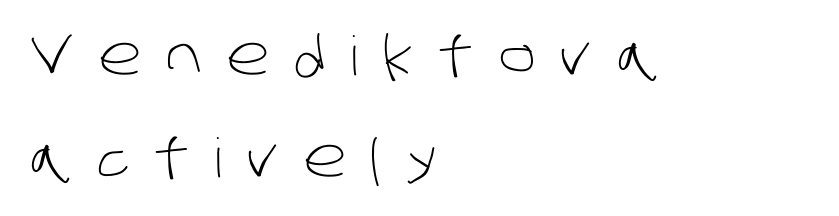
Here the glyphs are tracked loosely, breaking word shapes into spaced letters. I'd call this a sans setting — the letters go barefoot. Each row of text sits above clean, open space. This reads as an unemphasized weight, regular at the heaviest. The rag falls on the right side of this text block.
